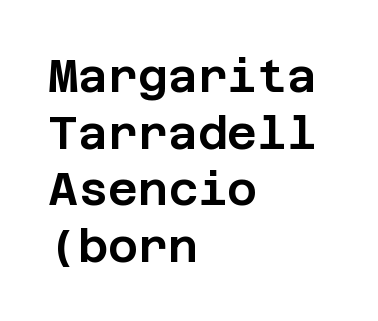
Q: Is the text italic (slanted)? A: No, it is upright.
Q: Is the typeface a serif or a sans-serif typeface? A: Sans-serif.
Q: Is the text underlined? A: No.
Q: How is the paragraph aligned? A: Left-aligned.
Q: Is the spacing between letters normal or unusually wide? A: Normal.
Q: Width (condensed, normal, or wide)? A: Normal.
Q: Stroke contrast? A: Low.
Q: x-height? A: Large.
